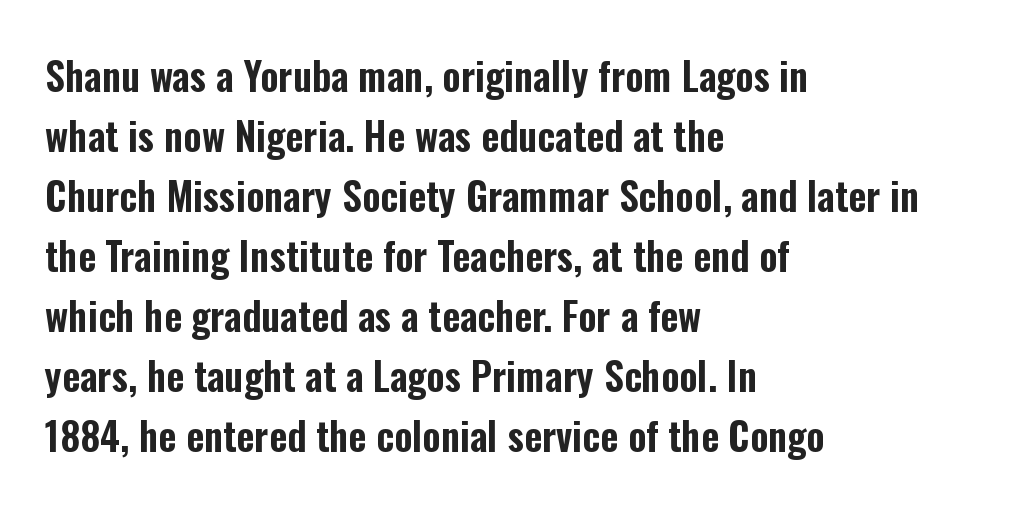
Q: Is the text italic (slanted)? A: No, it is upright.
Q: Is the typeface a serif or a sans-serif typeface? A: Sans-serif.
Q: Is the text underlined? A: No.
Q: How is the paragraph aligned? A: Left-aligned.
Q: Is the spacing between letters normal or unusually wide? A: Normal.
Q: Is the spacing between lines tight, normal or loose? A: Normal.
Q: Width (condensed, normal, or wide)? A: Condensed.
Q: Stroke contrast? A: Low.
Q: x-height? A: Medium.
Q: Monospaced? A: No.
